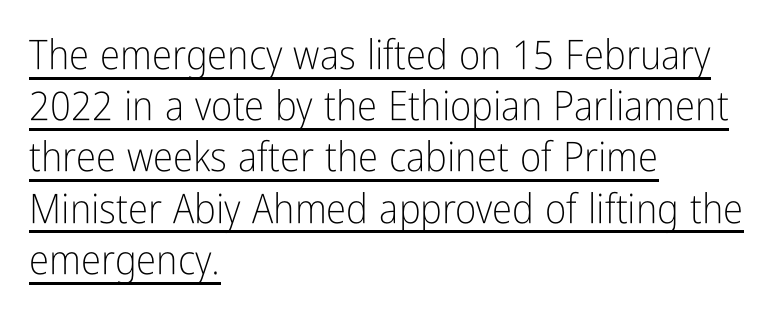
The face used here appears with an underline applied. The letterforms sit shoulder to shoulder at normal distance. Posture: straight, roman, zero tilt. This sample keeps an unexceptional amount of space between lines. The font is comparable to plain body text, perhaps lighter. Caption: multi-line text, flush left, ragged right.
